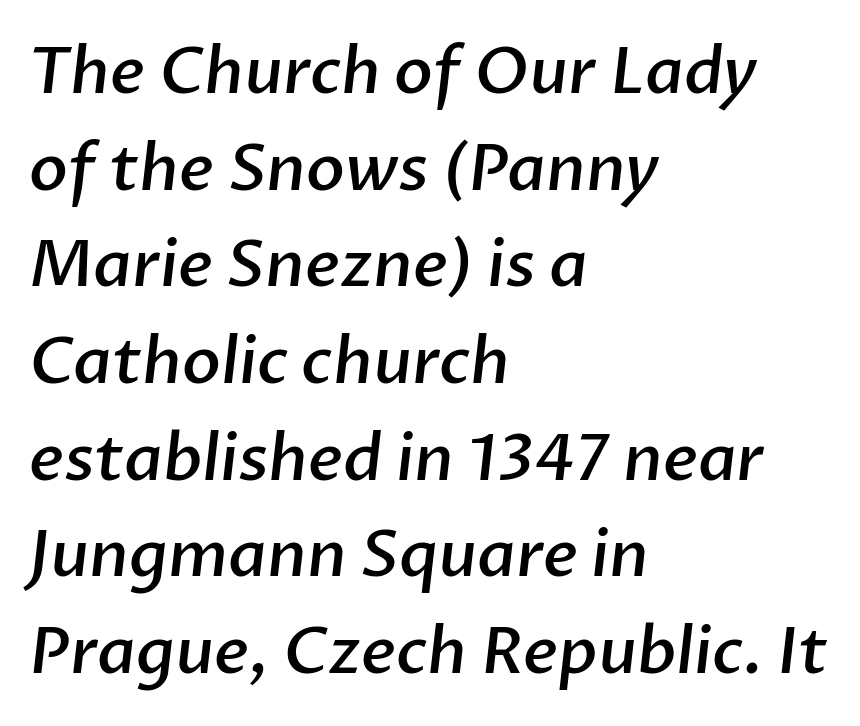
How heavy is the stroke? Medium-heavy — a semibold, shy of bold. The rendering uses natural spacing where letterforms have individual widths. Typographically, this falls in the sans-serif category. Typeset ragged right — the left edge is the straight one. Tracking value appears to be zero — textbook default spacing.
